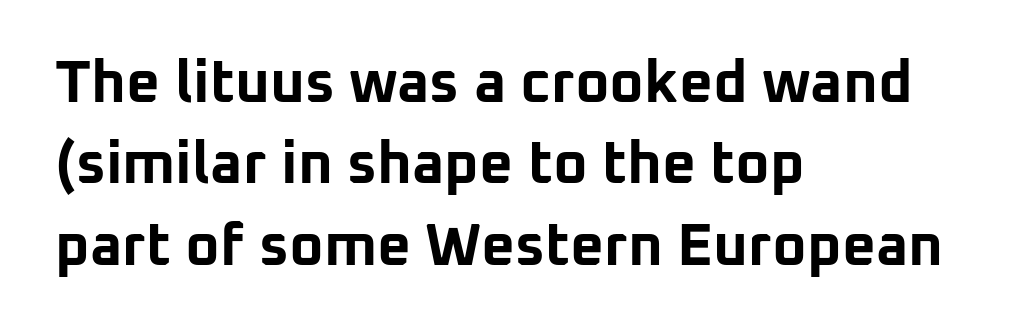
Horizontal bands of white between lines are of average thickness. A typesetter would label this face a sans. Each line starts at the same left margin while the right side varies. On the weight axis this lands at bold, roughly 700. Quick note: underline off.
